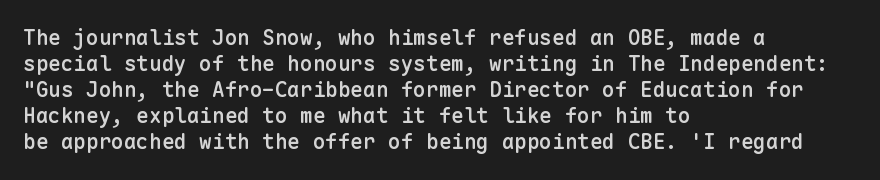
Q: Is the text bold? A: Semi-bold.
Q: Is the text italic (slanted)? A: No, it is upright.
Q: Is the text underlined? A: No.
Q: How is the paragraph aligned? A: Left-aligned.
Q: Is the spacing between letters normal or unusually wide? A: Normal.
